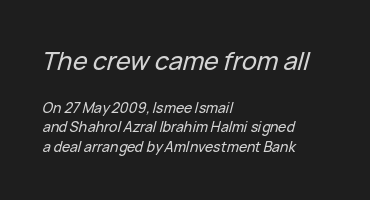
Notice how the passage keeps a crisp vertical edge on the left only. Which of the two is more prominent by size? The first, at the top. The passage shown is not underscored anywhere. Observe the ordinary spacing: letters are neighbours, not strangers.
